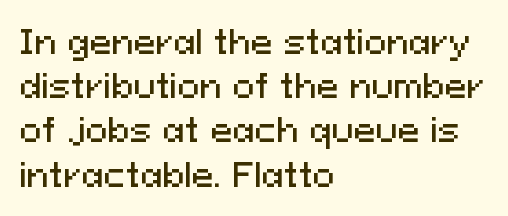
{"serif": "no", "italic": "no", "width": "normal", "stroke_contrast": "medium", "x_height": "medium", "monospaced": "no", "underline": "no", "align": "left", "line_spacing": "normal", "line_spacing_ratio": 1.34, "letter_spacing": "normal", "letter_spacing_em": 0.0, "glyph_px": 33}
